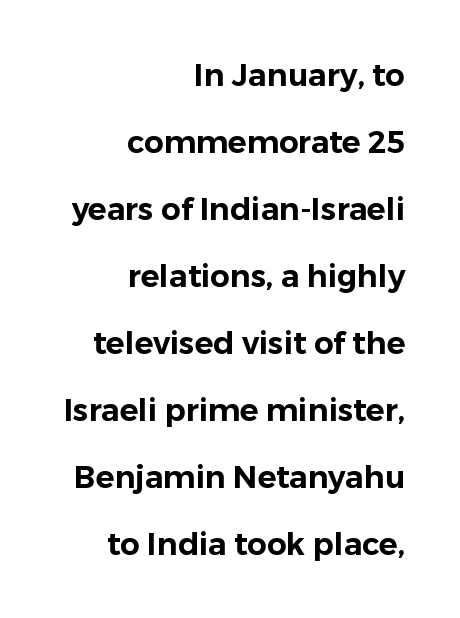
{"serif": "no", "italic": "no", "width": "normal", "stroke_contrast": "low", "x_height": "medium", "monospaced": "no", "underline": "no", "align": "right", "line_spacing": "loose", "line_spacing_ratio": 2.16, "letter_spacing": "normal", "letter_spacing_em": 0.0, "glyph_px": 31}
